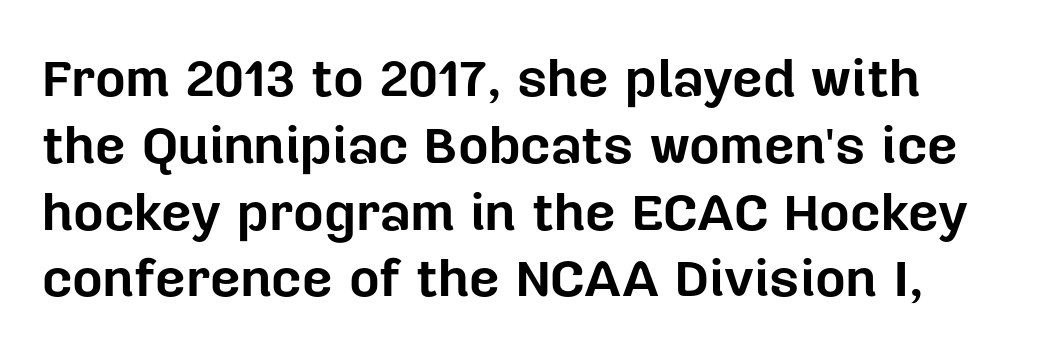
{"serif": "no", "italic": "no", "bold": "yes", "weight": "bold", "width": "normal", "stroke_contrast": "low", "x_height": "medium", "monospaced": "no", "underline": "no", "line_spacing": "normal", "line_spacing_ratio": 1.26, "letter_spacing": "normal", "letter_spacing_em": 0.0, "glyph_px": 53}
